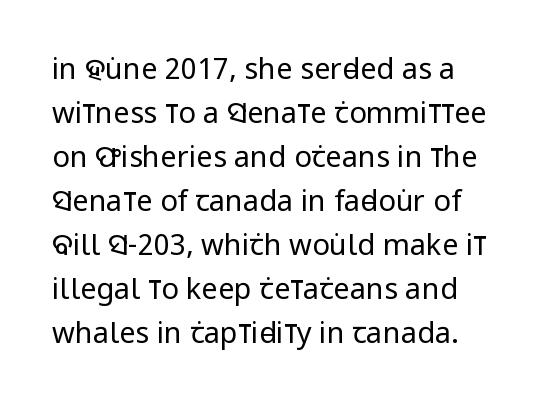
Every character sits straight up, as roman type does. Nothing heavy about these letters — not bold at all. Check the space under the baseline: it is left empty. Character widths vary here, with narrow letters taking less room than wide ones.
